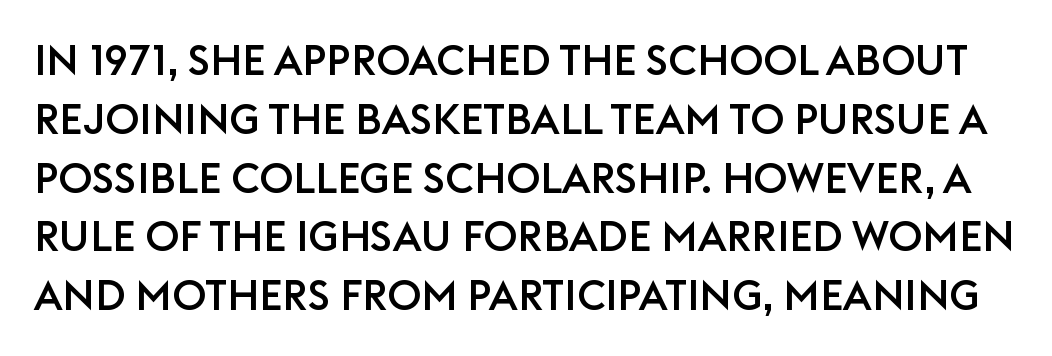
{"serif": "no", "italic": "no", "width": "normal", "stroke_contrast": "low", "x_height": "large", "monospaced": "no", "underline": "no", "line_spacing": "normal", "line_spacing_ratio": 1.4, "letter_spacing": "normal", "letter_spacing_em": 0.0, "glyph_px": 42}
